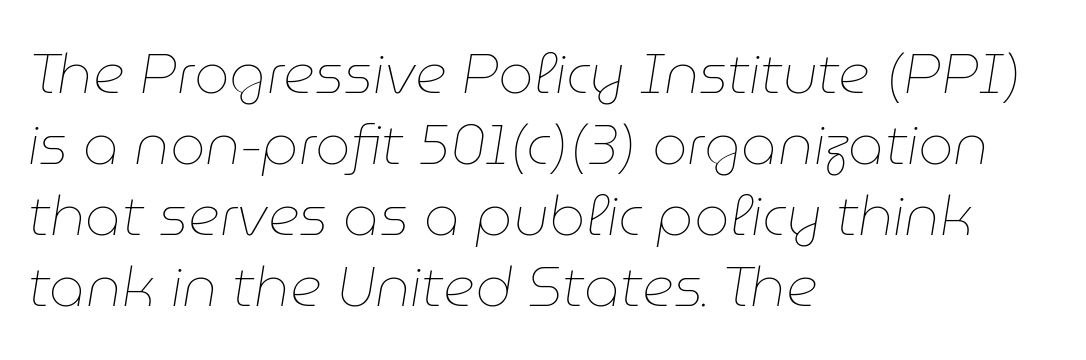
The image shows 56 px thin type, italic (leaning right); set left-aligned, normal line spacing (1.27x), normal letter spacing, not underlined; low stroke contrast and a medium x-height.
